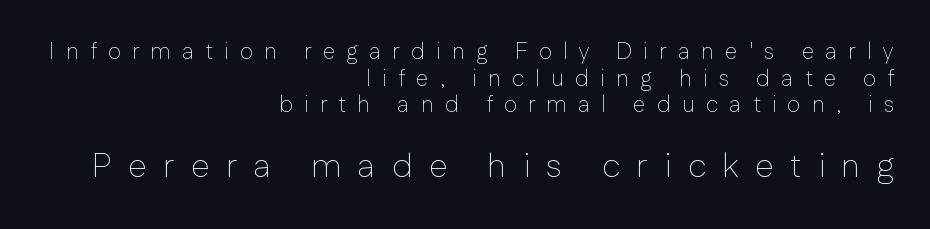
Think standard paragraph weight, or any step lighter than that. Ascenders rise straight up at ninety degrees. The lower block of text is set noticeably larger than the block above it. The passage is arranged like a letterhead date or caption credit — flush right. Unlike a traditional serif, this face leaves its strokes unadorned.
